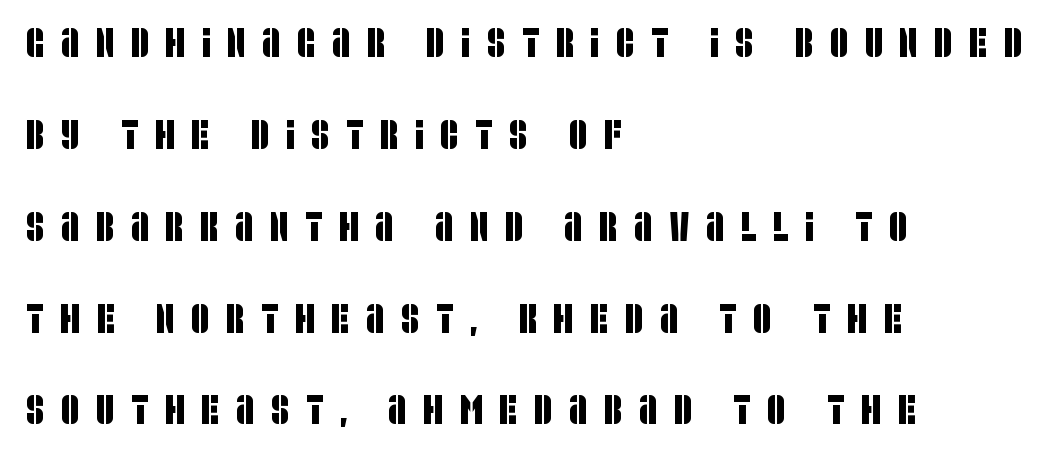
Q: Is the typeface a serif or a sans-serif typeface? A: Sans-serif.
Q: Is the text underlined? A: No.
Q: How is the paragraph aligned? A: Left-aligned.
Q: Is the spacing between letters normal or unusually wide? A: Unusually wide.
Q: Is the spacing between lines tight, normal or loose? A: Loose.
Q: Width (condensed, normal, or wide)? A: Condensed.
Q: Stroke contrast? A: Low.
Q: x-height? A: Large.
Q: Monospaced? A: No.
